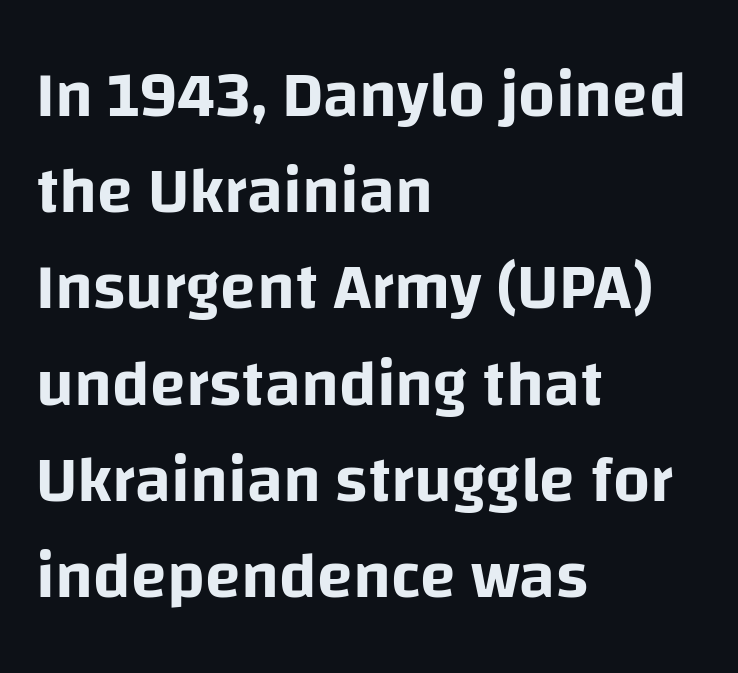
The image shows 65 px sans-serif type, upright; set left-aligned, normal line spacing (1.48x), normal letter spacing, not underlined; low stroke contrast and a large x-height.
